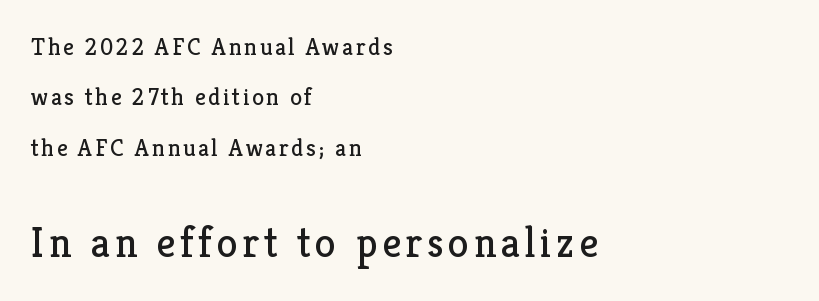
{"serif": "yes", "italic": "no", "bold": "no", "weight": "regular", "width": "normal", "stroke_contrast": "low", "x_height": "medium", "monospaced": "no", "underline": "no", "align": "left", "line_spacing": "loose", "line_spacing_ratio": 2.1, "larger_block": "second", "size_ratio": 1.75, "glyph_px": 42}
